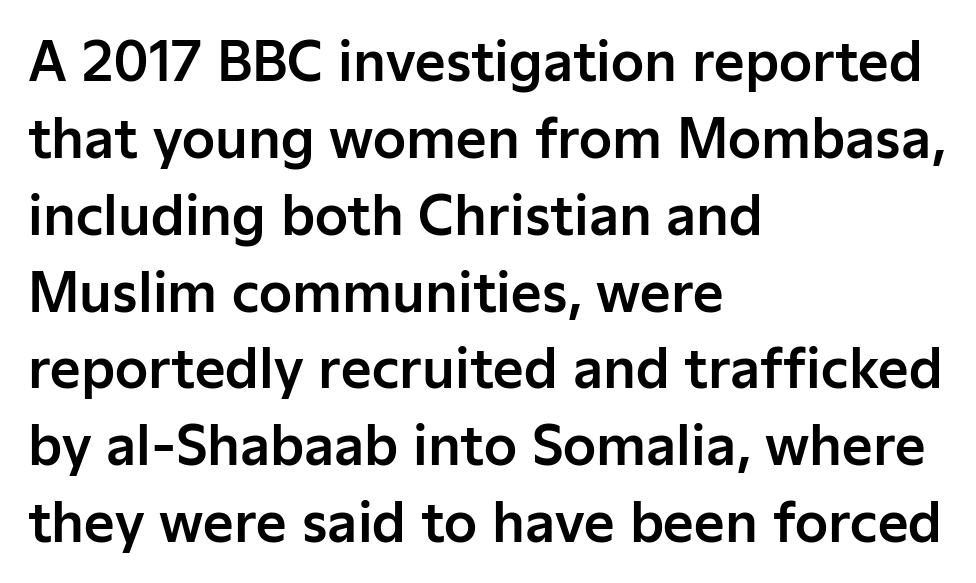
{"serif": "no", "italic": "no", "width": "normal", "stroke_contrast": "low", "x_height": "medium", "monospaced": "no", "underline": "no", "align": "left", "line_spacing": "normal", "line_spacing_ratio": 1.45, "letter_spacing": "normal", "letter_spacing_em": 0.0, "glyph_px": 53}
